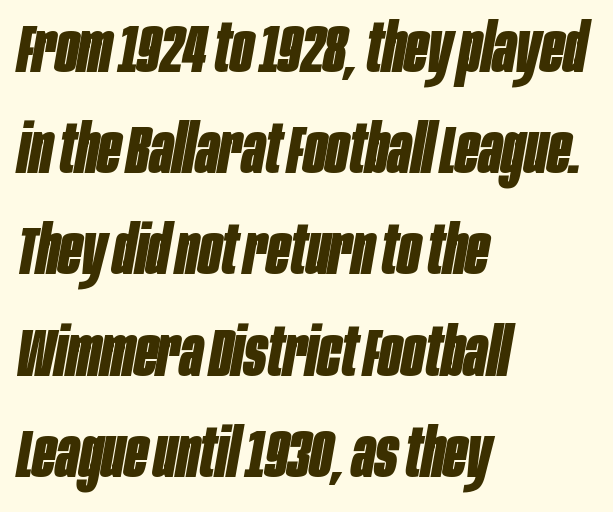
Q: Is the text bold? A: Yes.
Q: Is the text italic (slanted)? A: Yes, it leans right by about 10 degrees.
Q: Is the text underlined? A: No.
Q: How is the paragraph aligned? A: Left-aligned.
Q: Is the spacing between letters normal or unusually wide? A: Normal.
Q: Is the spacing between lines tight, normal or loose? A: Normal.
Q: Width (condensed, normal, or wide)? A: Condensed.
Q: Stroke contrast? A: Low.
Q: x-height? A: Large.
Q: Monospaced? A: No.
